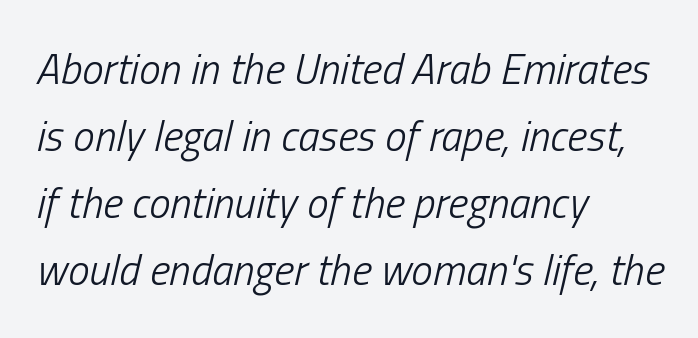
Each word holds together tightly as a unit, with standard inter-letter gaps. Is the type heavy? It reads as light-to-regular instead. Notice how descenders clear the ascenders below comfortably — that's standard leading. The face used here has a pronounced slope to its letters. Do the characters align in a grid? No, the font is proportional. Short and long lines alike share a common starting point at left.
